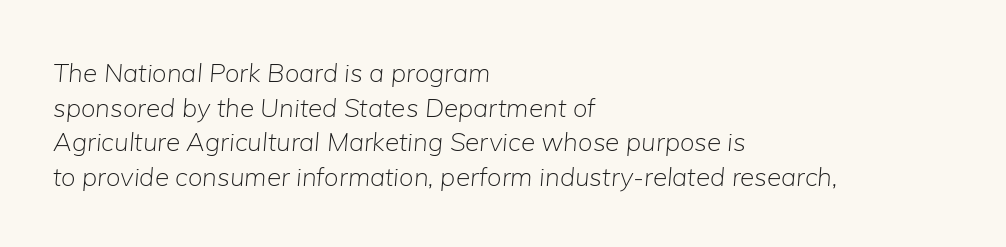
Leading matches the norm, producing a regular column. The letterforms sit shoulder to shoulder at normal distance. A typesetter would mark this as italic. The string is rendered with underlining switched off. Layout note: lines flush left.
